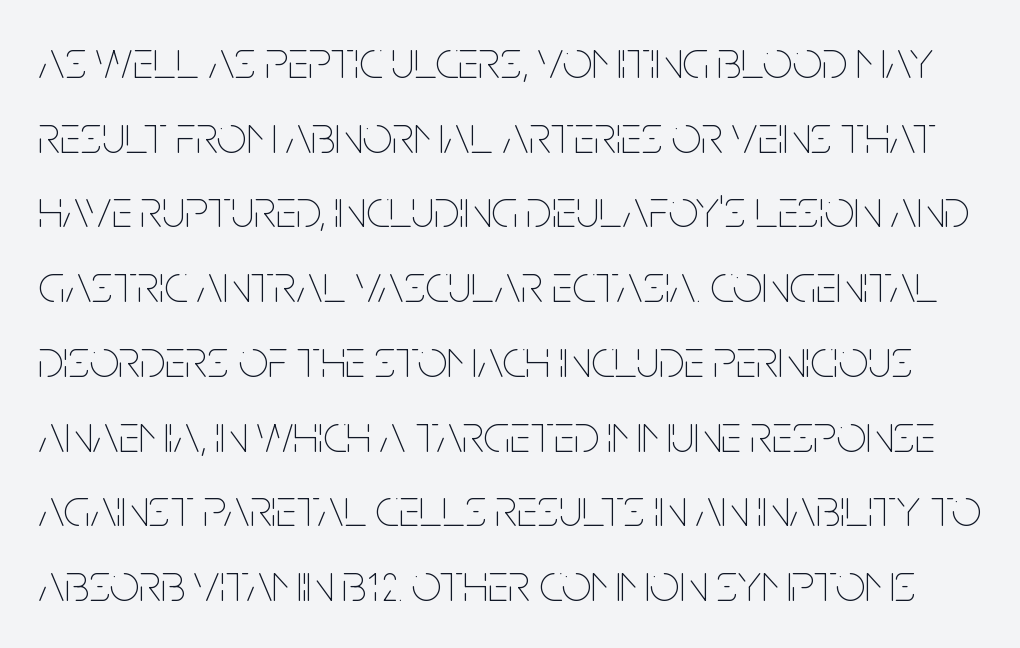
{"italic": "no", "bold": "no", "weight": "thin", "width": "condensed", "stroke_contrast": "low", "x_height": "large", "monospaced": "no", "underline": "no", "line_spacing": "normal", "line_spacing_ratio": 1.41, "letter_spacing": "normal", "letter_spacing_em": 0.0, "glyph_px": 53}
